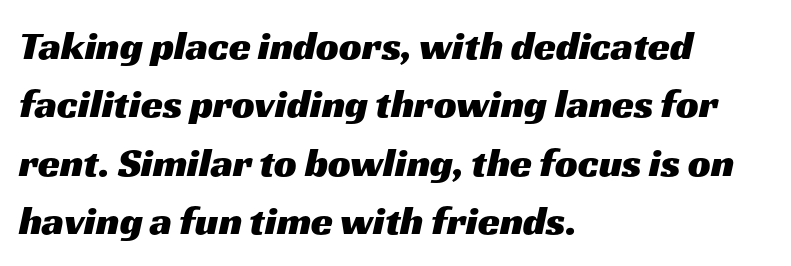
The type family on display is of the sans-serif kind. The zone under the glyphs is completely vacant. Is the block centered? No — it sits flush against the left margin. The type is set solid horizontally, with unmodified tracking. These lines are rendered in a variable-pitch font. The rendering uses a moderate line-height, typical for paragraphs.
